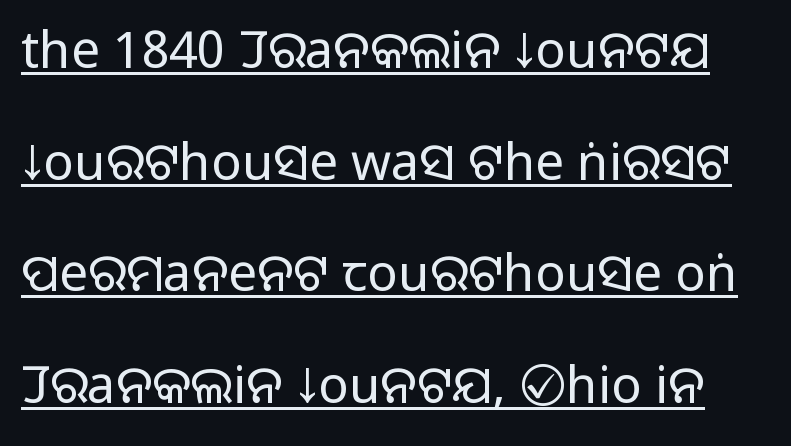
Q: Is the text bold? A: No.
Q: Is the text italic (slanted)? A: No, it is upright.
Q: Is the typeface a serif or a sans-serif typeface? A: Sans-serif.
Q: Is the text underlined? A: Yes.
Q: Is the spacing between letters normal or unusually wide? A: Normal.
Q: Is the spacing between lines tight, normal or loose? A: Loose.
Q: Width (condensed, normal, or wide)? A: Normal.
Q: Stroke contrast? A: Low.
Q: x-height? A: Large.
Q: Monospaced? A: No.
